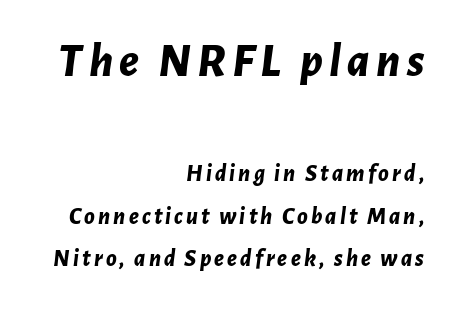
Glance below the letters and you will spot only blank space. Horizontally, the lines are justified to the trailing edge only. Proportional: the letters do not fall into vertical columns. The emphasis by scale lands on block number one, above. Does the lettering tilt? It does — this is italic. You'd pick this weight for a headline — it's a proper bold.
